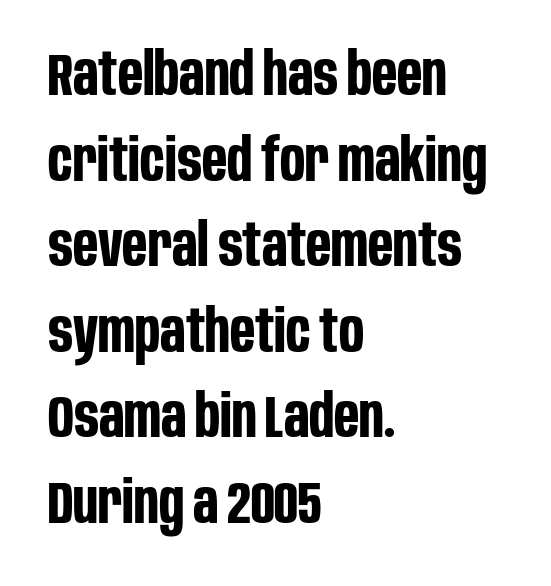
{"serif": "no", "italic": "no", "bold": "yes", "weight": "bold", "width": "condensed", "stroke_contrast": "low", "x_height": "large", "monospaced": "no", "underline": "no", "align": "left", "line_spacing": "normal", "line_spacing_ratio": 1.45, "letter_spacing": "normal", "letter_spacing_em": 0.0, "glyph_px": 59}
